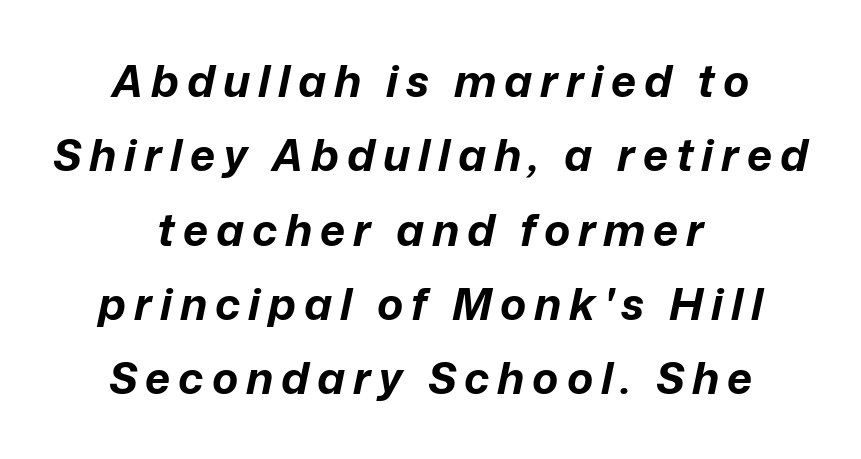
Q: Is the text bold? A: Yes.
Q: Is the text italic (slanted)? A: Yes, it leans right by about 12 degrees.
Q: Is the text underlined? A: No.
Q: How is the paragraph aligned? A: Centered.
Q: Is the spacing between lines tight, normal or loose? A: Normal.
Q: Width (condensed, normal, or wide)? A: Normal.
Q: Stroke contrast? A: Low.
Q: x-height? A: Medium.
Q: Monospaced? A: No.
